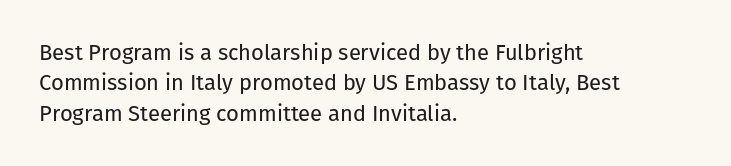
Q: Is the text bold? A: No.
Q: Is the text italic (slanted)? A: No, it is upright.
Q: Is the text underlined? A: No.
Q: How is the paragraph aligned? A: Left-aligned.
Q: Is the spacing between letters normal or unusually wide? A: Normal.
Q: Is the spacing between lines tight, normal or loose? A: Normal.
